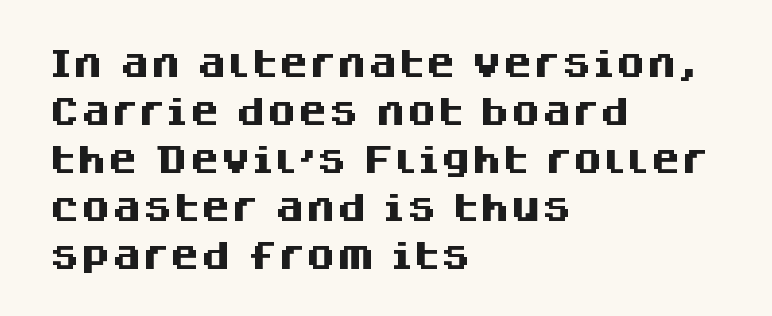
Q: Is the text bold? A: Yes.
Q: Is the text italic (slanted)? A: No, it is upright.
Q: Is the typeface a serif or a sans-serif typeface? A: Sans-serif.
Q: Is the text underlined? A: No.
Q: How is the paragraph aligned? A: Left-aligned.
Q: Is the spacing between letters normal or unusually wide? A: Normal.
Q: Is the spacing between lines tight, normal or loose? A: Normal.
Q: Width (condensed, normal, or wide)? A: Normal.
Q: Stroke contrast? A: Medium.
Q: x-height? A: Large.
Q: Monospaced? A: No.
